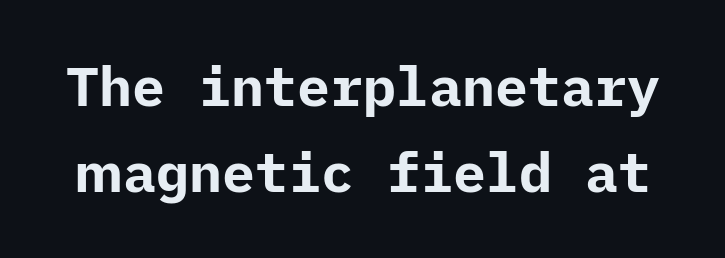
The image shows 55 px bold sans-serif type, upright; set normal line spacing (1.57x), normal letter spacing, not underlined; low stroke contrast and a medium x-height.
